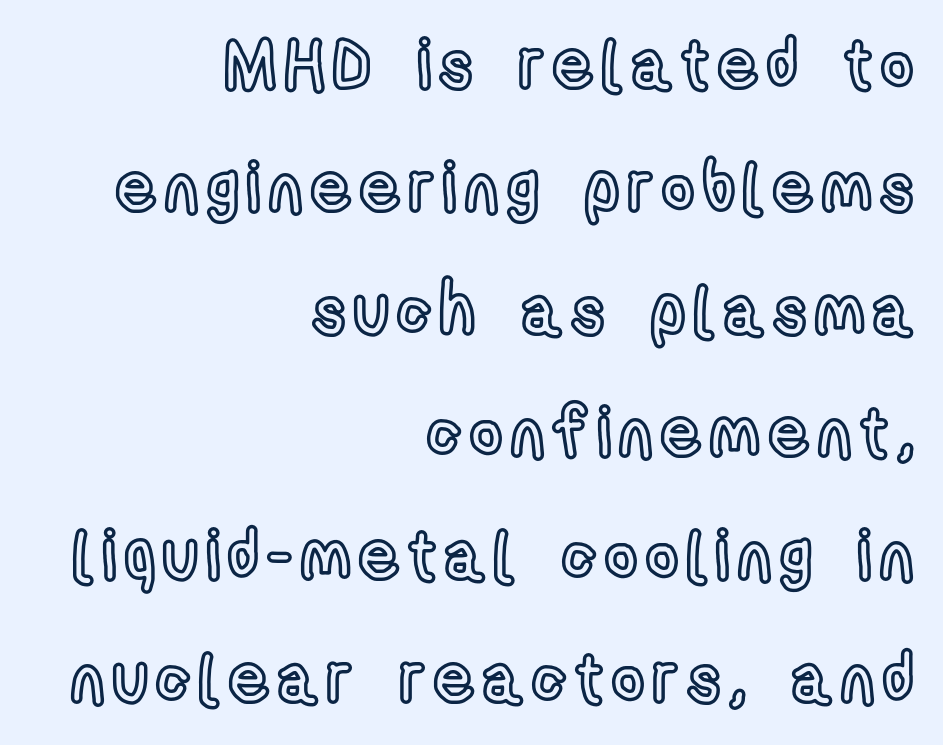
The lines in this sample share a right terminus and differ only in where they begin. This sample uses an upright cut, with every glyph sitting square on the baseline. Words float on clear page, feet unadorned. The passage shown is typed in a proportional face where columns would drift.
